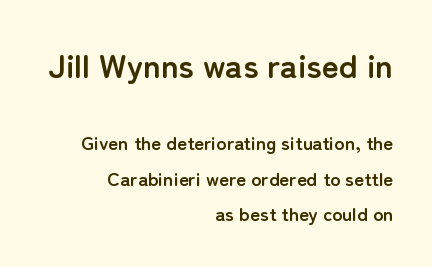
{"serif": "no", "italic": "no", "bold": "yes", "weight": "semibold", "width": "normal", "stroke_contrast": "low", "x_height": "medium", "monospaced": "no", "underline": "no", "align": "right", "line_spacing_ratio": 1.87, "letter_spacing": "normal", "letter_spacing_em": 0.0, "larger_block": "first", "size_ratio": 1.74, "glyph_px": 33}
